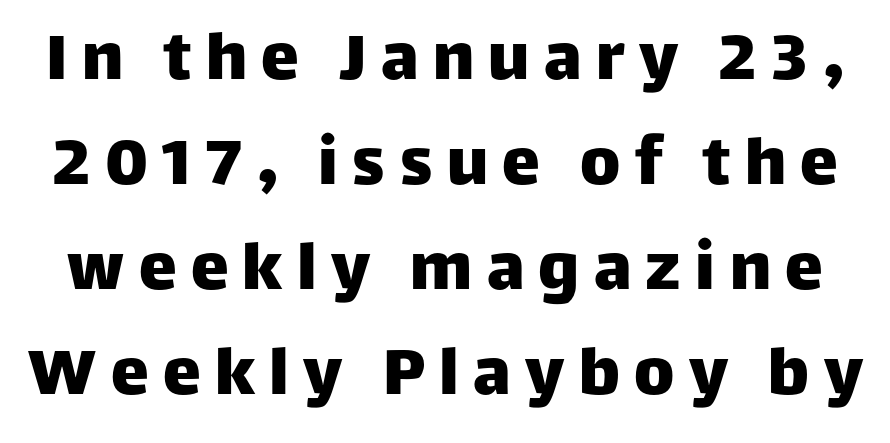
Q: Is the text italic (slanted)? A: No, it is upright.
Q: Is the typeface a serif or a sans-serif typeface? A: Sans-serif.
Q: Is the text underlined? A: No.
Q: Is the spacing between lines tight, normal or loose? A: Normal.
Q: Width (condensed, normal, or wide)? A: Normal.
Q: Stroke contrast? A: Low.
Q: x-height? A: Large.
Q: Monospaced? A: No.
